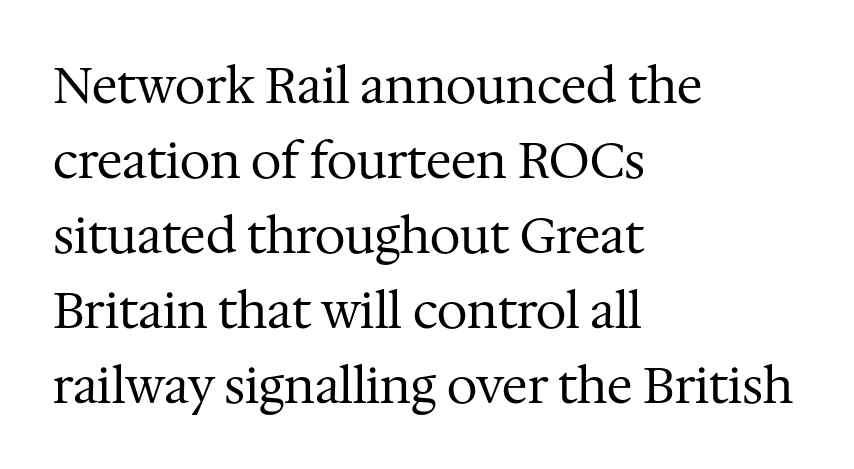
{"serif": "yes", "italic": "no", "bold": "no", "weight": "regular", "width": "normal", "stroke_contrast": "medium", "x_height": "medium", "monospaced": "no", "underline": "no", "align": "left", "line_spacing": "normal", "line_spacing_ratio": 1.53, "letter_spacing": "normal", "letter_spacing_em": 0.0, "glyph_px": 49}
